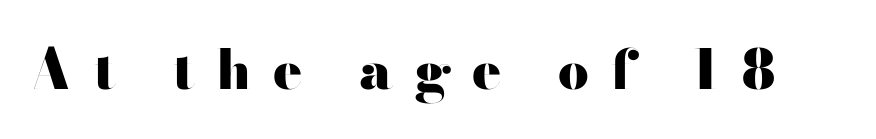
Q: Is the text bold? A: Yes.
Q: Is the text italic (slanted)? A: No, it is upright.
Q: Is the typeface a serif or a sans-serif typeface? A: Sans-serif.
Q: Is the text underlined? A: No.
Q: Is the spacing between letters normal or unusually wide? A: Unusually wide.
Q: Width (condensed, normal, or wide)? A: Wide.
Q: Stroke contrast? A: High.
Q: x-height? A: Small.
Q: Monospaced? A: No.
